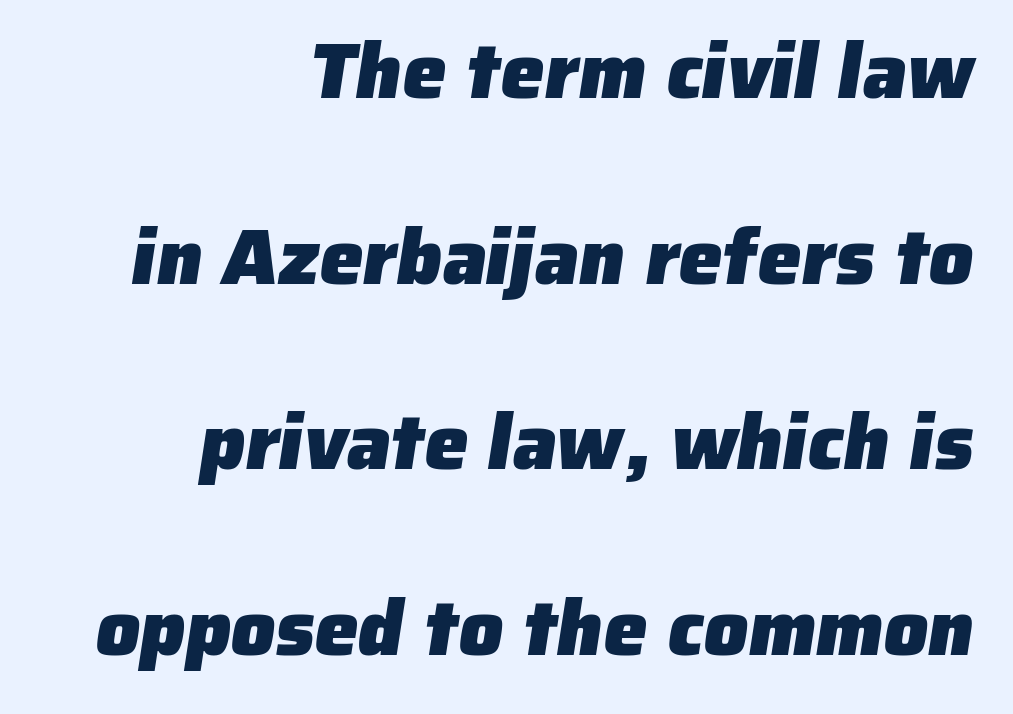
Q: Is the text bold? A: Yes.
Q: Is the typeface a serif or a sans-serif typeface? A: Sans-serif.
Q: Is the text underlined? A: No.
Q: How is the paragraph aligned? A: Right-aligned.
Q: Is the spacing between letters normal or unusually wide? A: Normal.
Q: Is the spacing between lines tight, normal or loose? A: Loose.
Q: Width (condensed, normal, or wide)? A: Normal.
Q: Stroke contrast? A: Low.
Q: x-height? A: Medium.
Q: Monospaced? A: No.
